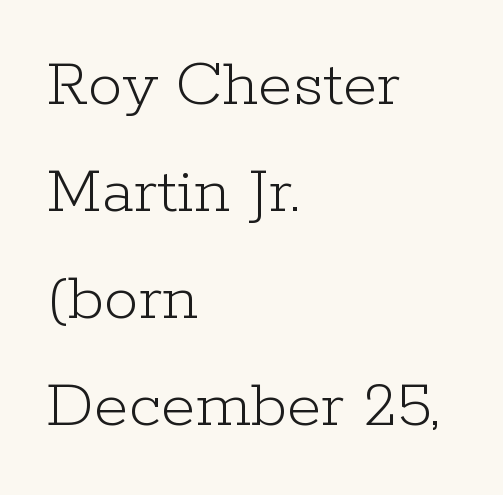
Q: Is the text bold? A: No.
Q: Is the text italic (slanted)? A: No, it is upright.
Q: Is the typeface a serif or a sans-serif typeface? A: Serif.
Q: Is the text underlined? A: No.
Q: How is the paragraph aligned? A: Left-aligned.
Q: Is the spacing between letters normal or unusually wide? A: Normal.
Q: Is the spacing between lines tight, normal or loose? A: Normal.
Q: Width (condensed, normal, or wide)? A: Normal.
Q: Stroke contrast? A: Low.
Q: x-height? A: Medium.
Q: Monospaced? A: No.
